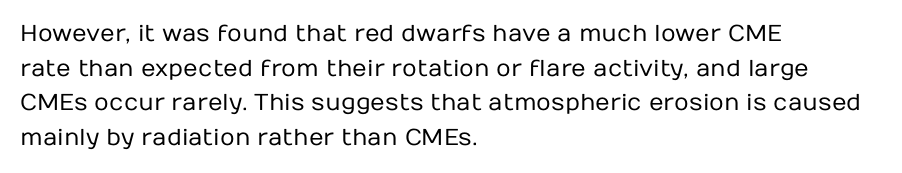
The image shows 23 px text type, upright; set left-aligned, normal line spacing (1.51x), normal letter spacing, not underlined.
